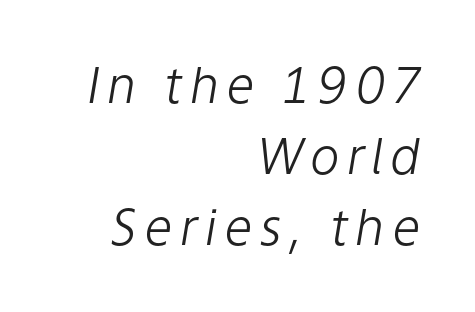
The image shows 50 px light type, italic (leaning right); set right-aligned, normal line spacing (1.42x), not underlined; low stroke contrast and a medium x-height.
